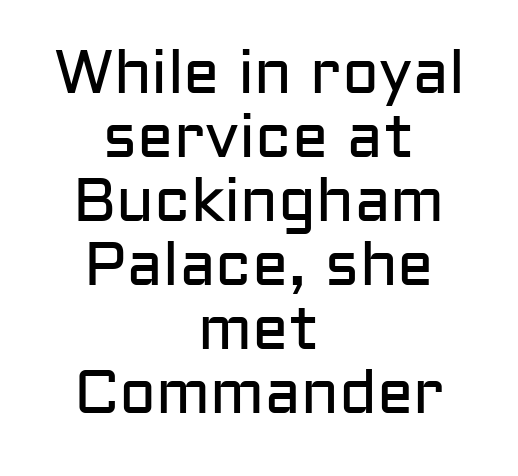
Teacher's note: observe the equal gaps on both sides — that is centered alignment. You could not count columns in this text — the font is proportionally spaced. Serif or sans? Sans — the stroke terminals are bare. Nothing unusual about the tracking: characters are spaced as the font intends. Letters have the restrained weight of plain body copy at most.
